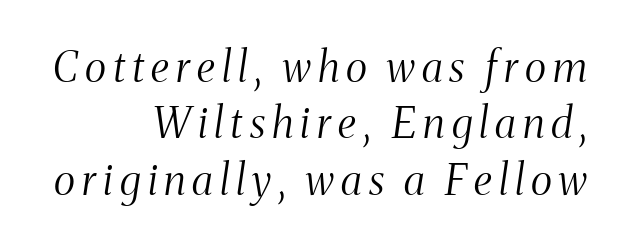
The image shows 42 px light, condensed serif type, italic (leaning right); set right-aligned, normal line spacing (1.34x), not underlined; medium stroke contrast and a medium x-height.
